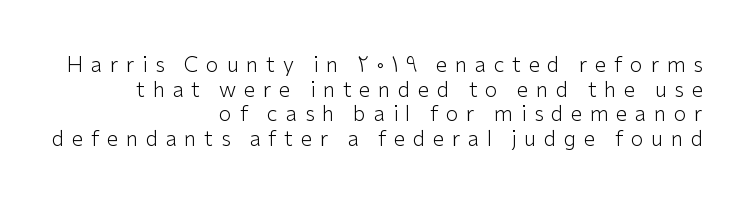
Q: Is the text bold? A: No.
Q: Is the text italic (slanted)? A: No, it is upright.
Q: Is the text underlined? A: No.
Q: How is the paragraph aligned? A: Right-aligned.
Q: Is the spacing between letters normal or unusually wide? A: Unusually wide.
